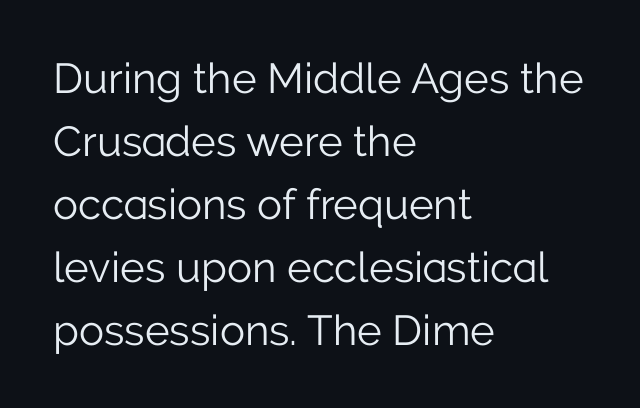
Teacher's note: observe the even left margin — that is flush-left alignment. This block has exactly the height ordinary leading produces. Serif or sans? Sans — the stroke terminals are bare. This is not heavy type; no bold has been used. Spacing between characters is what you'd get straight out of the box. These lines were composed using upright roman letters.
